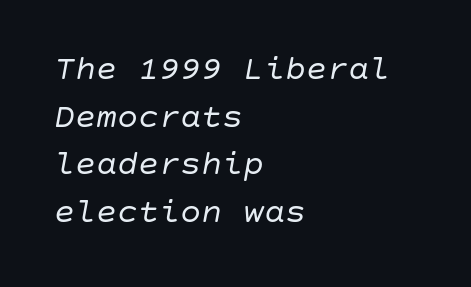
Q: Is the text bold? A: No.
Q: Is the text italic (slanted)? A: Yes, it leans right by about 10 degrees.
Q: Is the text underlined? A: No.
Q: How is the paragraph aligned? A: Left-aligned.
Q: Is the spacing between letters normal or unusually wide? A: Normal.
Q: Is the spacing between lines tight, normal or loose? A: Normal.
Q: Width (condensed, normal, or wide)? A: Normal.
Q: Stroke contrast? A: Low.
Q: x-height? A: Large.
